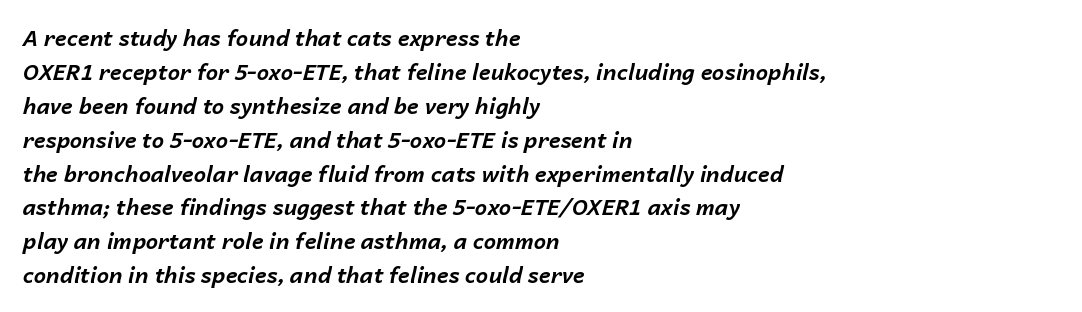
Q: Is the text bold? A: Yes.
Q: Is the text italic (slanted)? A: Yes, it leans right by about 14 degrees.
Q: Is the text underlined? A: No.
Q: How is the paragraph aligned? A: Left-aligned.
Q: Is the spacing between letters normal or unusually wide? A: Normal.
Q: Is the spacing between lines tight, normal or loose? A: Normal.
